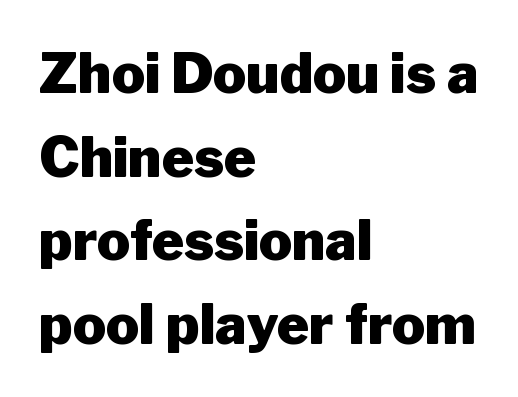
Q: Is the text bold? A: Yes.
Q: Is the text italic (slanted)? A: No, it is upright.
Q: Is the typeface a serif or a sans-serif typeface? A: Sans-serif.
Q: Is the text underlined? A: No.
Q: How is the paragraph aligned? A: Left-aligned.
Q: Is the spacing between letters normal or unusually wide? A: Normal.
Q: Is the spacing between lines tight, normal or loose? A: Normal.
Q: Width (condensed, normal, or wide)? A: Normal.
Q: Stroke contrast? A: Low.
Q: x-height? A: Medium.
Q: Monospaced? A: No.
